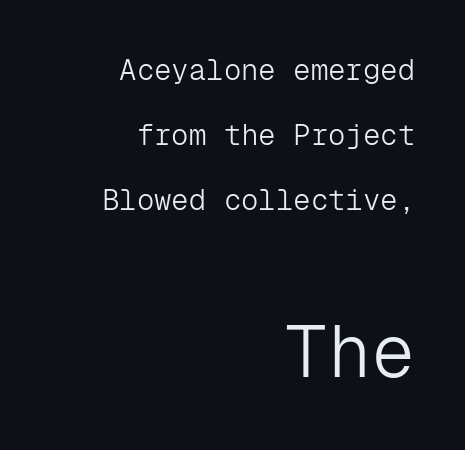
Q: Is the text bold? A: No.
Q: Is the text italic (slanted)? A: No, it is upright.
Q: Is the typeface a serif or a sans-serif typeface? A: Sans-serif.
Q: Is the text underlined? A: No.
Q: How is the paragraph aligned? A: Right-aligned.
Q: Is the spacing between letters normal or unusually wide? A: Normal.
Q: Is the spacing between lines tight, normal or loose? A: Loose.
Q: Which block of text is set in a larger size, the first (top) or the second (bottom)? A: The second (bottom) one.
Q: Width (condensed, normal, or wide)? A: Normal.
Q: Stroke contrast? A: Low.
Q: x-height? A: Medium.
Q: Monospaced? A: Yes.
